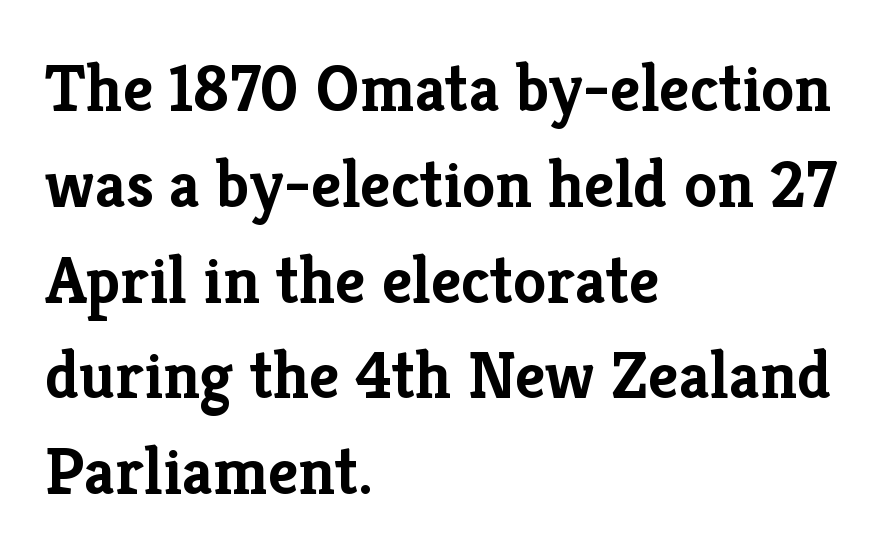
You could not count columns in this text — the font is proportionally spaced. Clear beneath every line of the passage. Leading matches the norm, producing a regular column. Old-style or modern, the face here clearly has serifs. Casual observation: everything's shoved over to the left.
